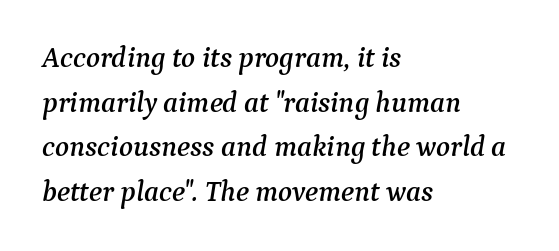
Q: Is the text italic (slanted)? A: Yes, it leans right by about 9 degrees.
Q: Is the typeface a serif or a sans-serif typeface? A: Serif.
Q: Is the text underlined? A: No.
Q: How is the paragraph aligned? A: Left-aligned.
Q: Is the spacing between letters normal or unusually wide? A: Normal.
Q: Is the spacing between lines tight, normal or loose? A: Normal.
Q: Width (condensed, normal, or wide)? A: Normal.
Q: Stroke contrast? A: Medium.
Q: x-height? A: Medium.
Q: Monospaced? A: No.
